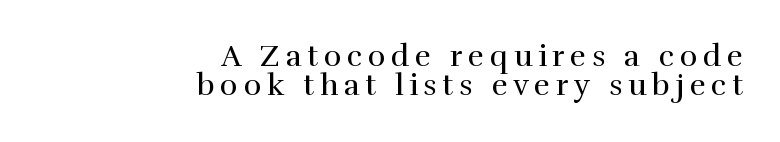
Q: Is the text bold? A: No.
Q: Is the text italic (slanted)? A: No, it is upright.
Q: Is the typeface a serif or a sans-serif typeface? A: Serif.
Q: Is the text underlined? A: No.
Q: How is the paragraph aligned? A: Right-aligned.
Q: Is the spacing between lines tight, normal or loose? A: Tight.
Q: Width (condensed, normal, or wide)? A: Normal.
Q: x-height? A: Medium.
Q: Monospaced? A: No.
